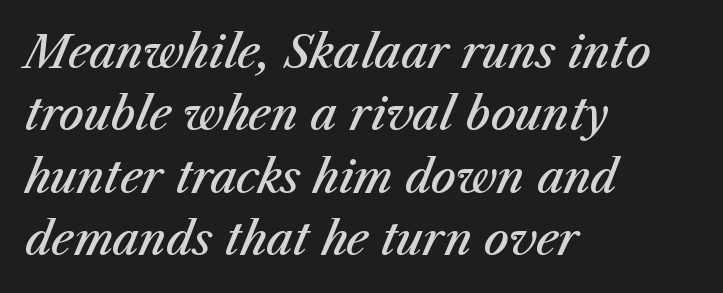
These lines were composed using italics. This rendering uses left alignment, leaving the right contour irregular. Evenly set lines give the paragraph a standard silhouette. Characters follow at the spacing the type designer built in. The strip under each line holds only bare page.
